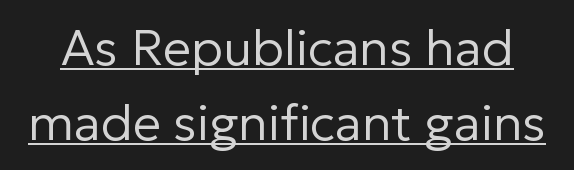
The face used here is a sans, in the tradition of grotesques and geometrics. The string is rendered with underlining switched on. Leading: standard. Looks like regular typesetting: each glyph gets only the width it needs. Stem width sits at or under what a default text font uses. The lettering stays uniformly vertical, giving the passage a roman look.
